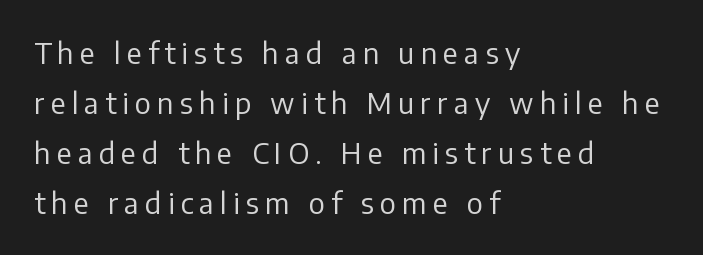
{"serif": "no", "italic": "no", "bold": "no", "weight": "regular", "width": "normal", "stroke_contrast": "low", "x_height": "medium", "monospaced": "no", "underline": "no", "align": "left", "line_spacing_ratio": 1.72, "letter_spacing": "wide", "letter_spacing_em": 0.21, "glyph_px": 29}
